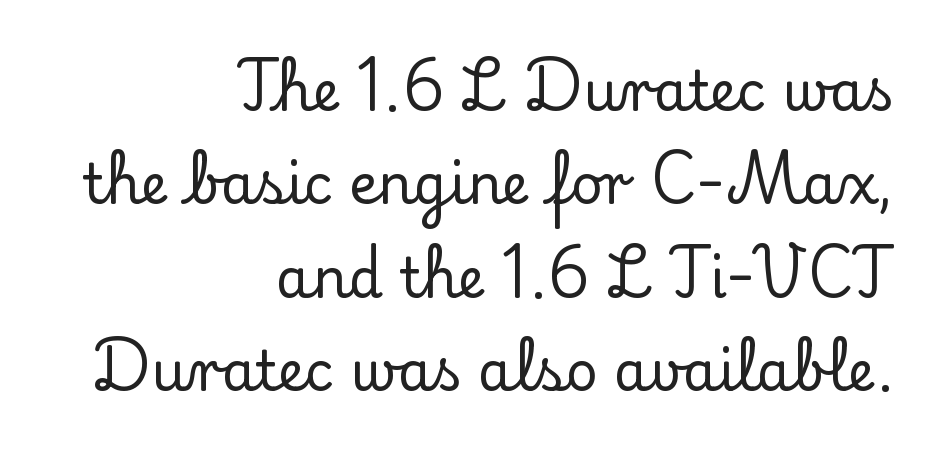
The image shows 55 px serif type, upright; set right-aligned, normal line spacing (1.7x), normal letter spacing, not underlined; low stroke contrast and a small x-height.
